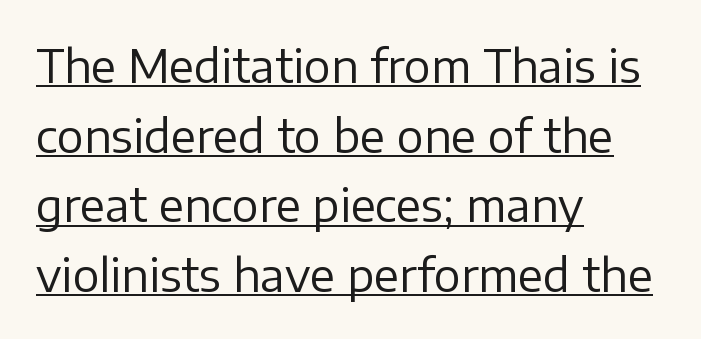
The image shows 45 px regular-weight sans-serif type, upright; set left-aligned, normal line spacing (1.55x), normal letter spacing, underlined; low stroke contrast and a medium x-height.
